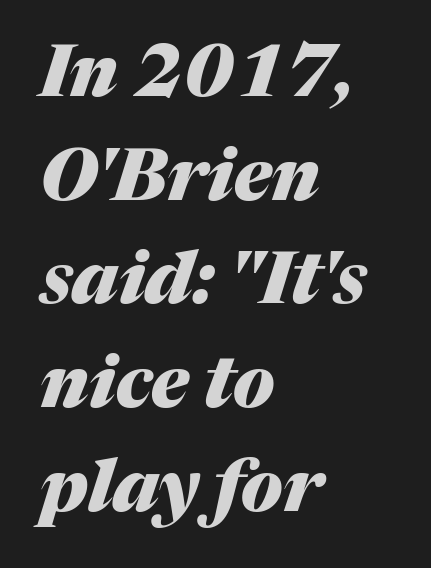
Q: Is the text bold? A: Yes.
Q: Is the text italic (slanted)? A: Yes, it leans right by about 17 degrees.
Q: Is the text underlined? A: No.
Q: How is the paragraph aligned? A: Left-aligned.
Q: Is the spacing between letters normal or unusually wide? A: Normal.
Q: Is the spacing between lines tight, normal or loose? A: Normal.
Q: Width (condensed, normal, or wide)? A: Normal.
Q: Stroke contrast? A: Medium.
Q: x-height? A: Medium.
Q: Monospaced? A: No.
